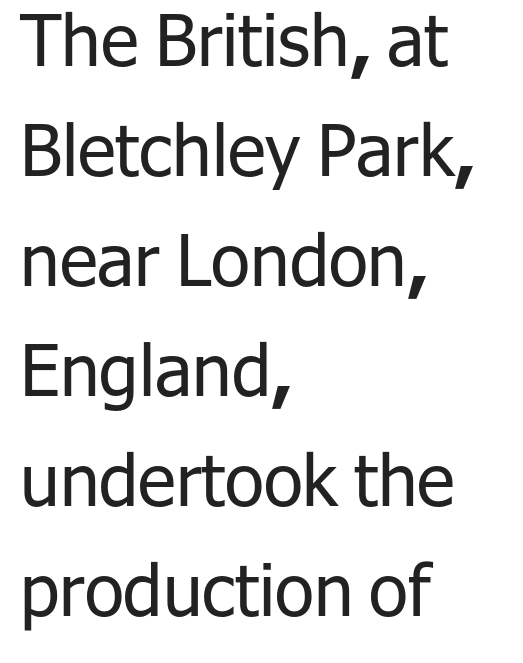
Leading matches the norm, producing a regular column. The area under the type is left untouched. Posture: vertical. Observe the absence of serifs on each vertical stroke in this sample. Does the copy run flush right? No — it runs flush left.
